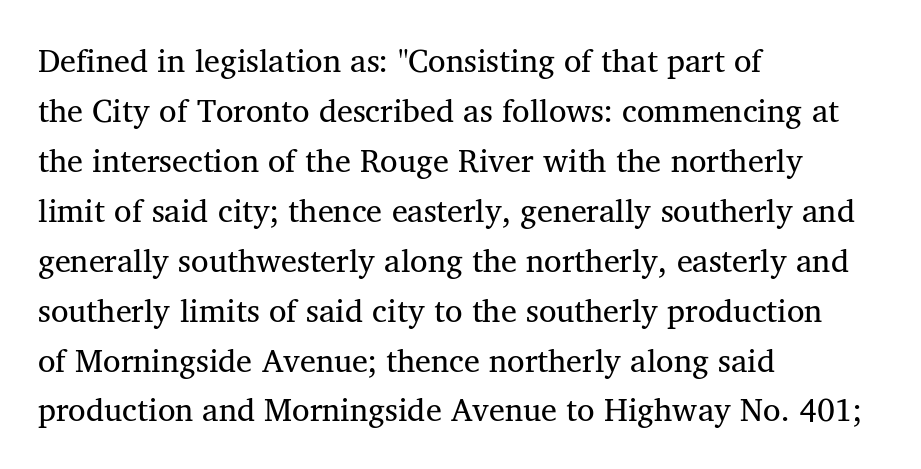
Q: Is the text bold? A: No.
Q: Is the text italic (slanted)? A: No, it is upright.
Q: Is the typeface a serif or a sans-serif typeface? A: Serif.
Q: Is the text underlined? A: No.
Q: How is the paragraph aligned? A: Left-aligned.
Q: Is the spacing between letters normal or unusually wide? A: Normal.
Q: Is the spacing between lines tight, normal or loose? A: Normal.
Q: Width (condensed, normal, or wide)? A: Normal.
Q: Stroke contrast? A: Medium.
Q: x-height? A: Medium.
Q: Monospaced? A: No.
